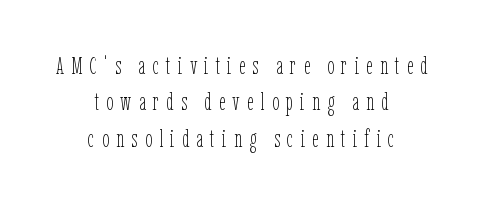
Q: Is the text bold? A: No.
Q: Is the text italic (slanted)? A: No, it is upright.
Q: Is the text underlined? A: No.
Q: How is the paragraph aligned? A: Centered.
Q: Is the spacing between letters normal or unusually wide? A: Unusually wide.
Q: Is the spacing between lines tight, normal or loose? A: Normal.
